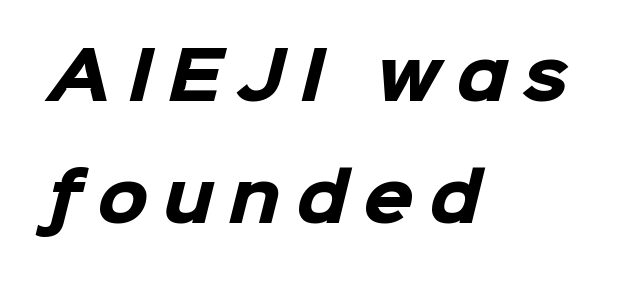
The image shows 65 px heavy sans-serif type; set left-aligned, line spacing 1.87x, unusually wide letter spacing (+0.24 em), not underlined; low stroke contrast and a medium x-height.
